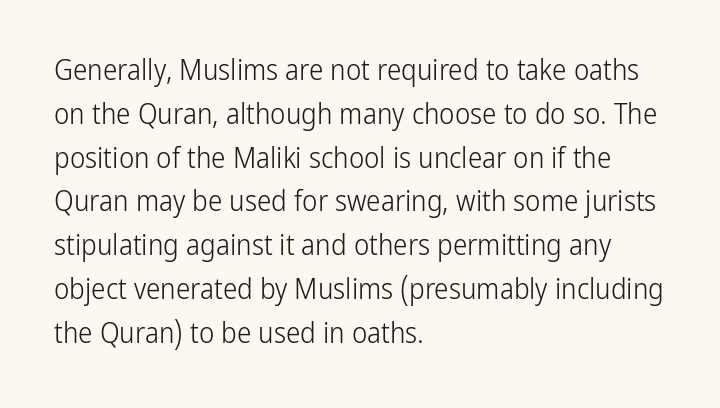
The image shows 29 px light, condensed sans-serif type, upright; set left-aligned, normal line spacing (1.51x), normal letter spacing, not underlined; low stroke contrast and a medium x-height.
